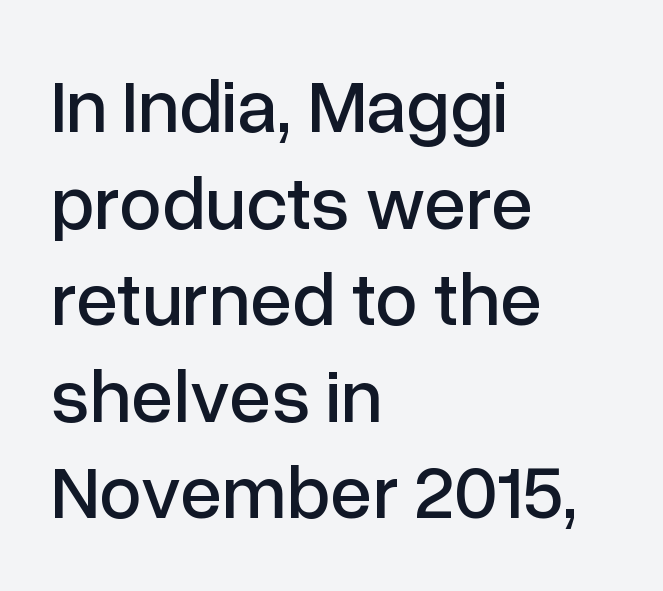
{"serif": "no", "italic": "no", "width": "normal", "stroke_contrast": "low", "x_height": "medium", "monospaced": "no", "underline": "no", "align": "left", "line_spacing": "normal", "line_spacing_ratio": 1.27, "letter_spacing": "normal", "letter_spacing_em": 0.0, "glyph_px": 76}
